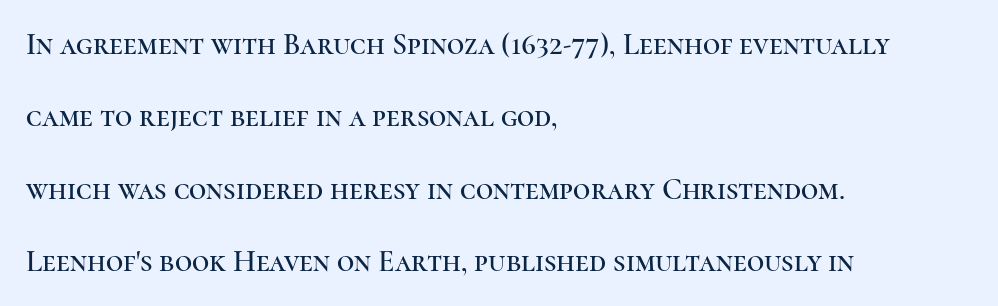
{"serif": "yes", "italic": "no", "width": "normal", "stroke_contrast": "high", "x_height": "medium", "monospaced": "no", "underline": "no", "align": "left", "line_spacing": "loose", "line_spacing_ratio": 2.41, "letter_spacing": "normal", "letter_spacing_em": 0.0, "glyph_px": 30}
